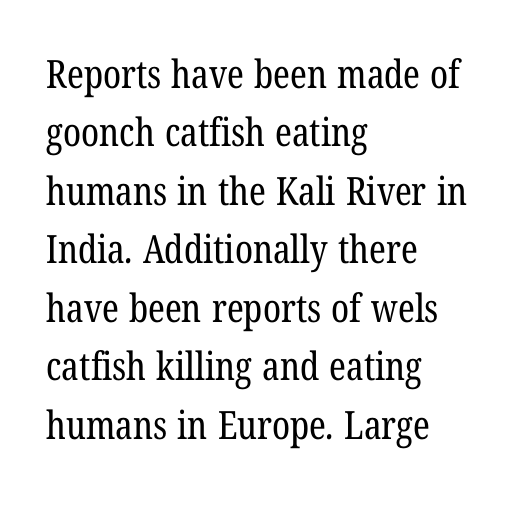
Check under the words: just untouched page. Vertically, the passage feels balanced, rows spaced as you'd expect. Each letter keeps its own natural width here, so spacing adapts to shape. Caption: multi-line text, flush left, ragged right. Vertical stems look standard width or narrower in stroke. In terms of letterform style, serifs are clearly present.
